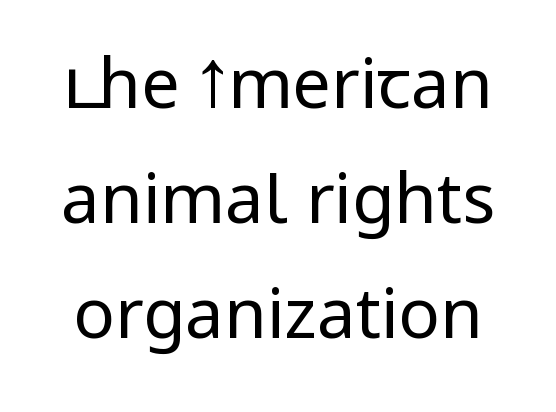
The gap between lines stays unmarked. Stem width sits at or under what a default text font uses. A typesetter would call this zero additional tracking. No italicization has been applied; the sample stays upright.
